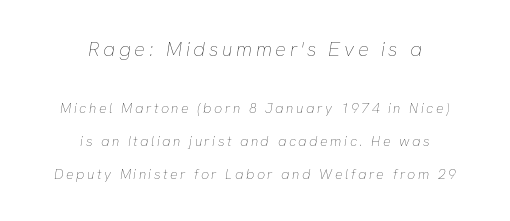
The passage shown leans; its letterforms are oblique. The more generous point size was reserved for the upper chunk. Weight: in the light-to-regular range. Plain, unruled lines of type. The text block is weighted toward neither margin, spreading evenly from the middle.
